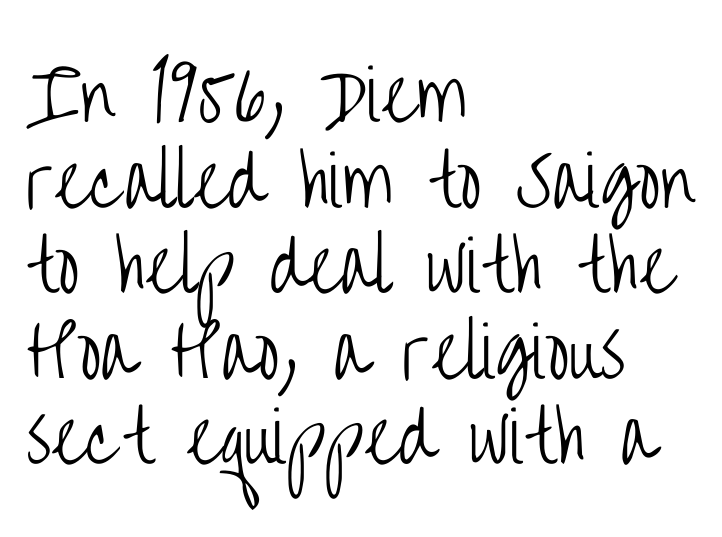
Q: Is the text bold? A: No.
Q: Is the text italic (slanted)? A: No, it is upright.
Q: Is the typeface a serif or a sans-serif typeface? A: Sans-serif.
Q: Is the text underlined? A: No.
Q: How is the paragraph aligned? A: Left-aligned.
Q: Is the spacing between letters normal or unusually wide? A: Normal.
Q: Width (condensed, normal, or wide)? A: Condensed.
Q: Stroke contrast? A: Low.
Q: x-height? A: Large.
Q: Monospaced? A: No.
